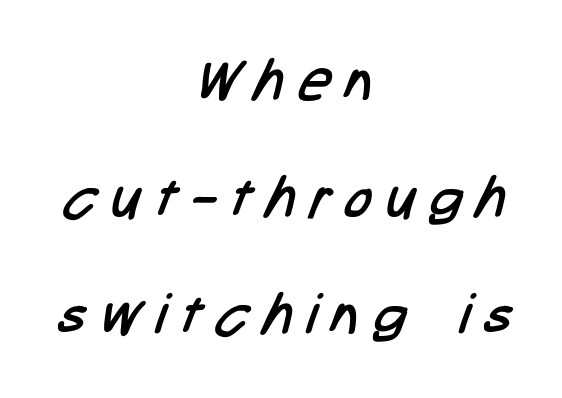
Q: Is the text bold? A: No.
Q: Is the typeface a serif or a sans-serif typeface? A: Sans-serif.
Q: Is the text underlined? A: No.
Q: How is the paragraph aligned? A: Centered.
Q: Is the spacing between letters normal or unusually wide? A: Unusually wide.
Q: Is the spacing between lines tight, normal or loose? A: Loose.
Q: Width (condensed, normal, or wide)? A: Condensed.
Q: Stroke contrast? A: Low.
Q: x-height? A: Medium.
Q: Monospaced? A: No.
